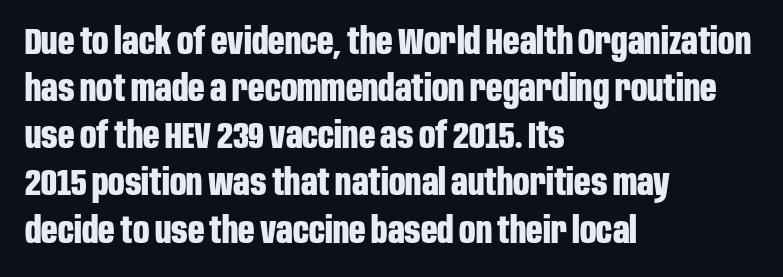
The paragraph shown leans on its left margin. The rendering keeps characters at their native spacing. The typesetting leans heavy: a genuine bold. Check the space under the baseline: it is left empty. The rendering shows plain stroke endings on the letterforms — a sans-serif design. Leading matches the norm, producing a regular column.
